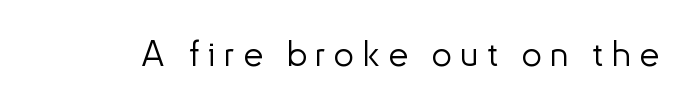
{"serif": "no", "italic": "no", "bold": "no", "weight": "light", "width": "normal", "stroke_contrast": "low", "x_height": "small", "monospaced": "no", "underline": "no", "letter_spacing": "wide", "letter_spacing_em": 0.23, "glyph_px": 36}
